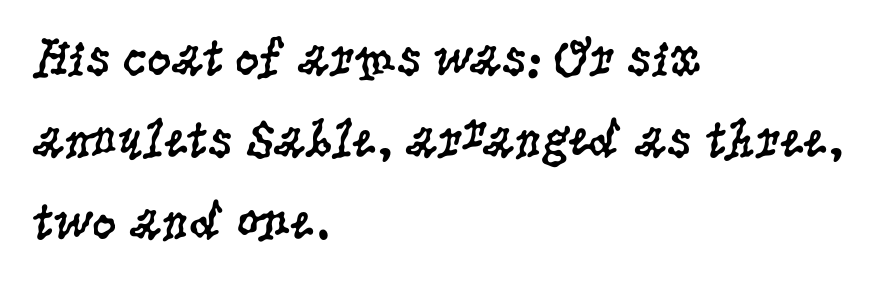
{"serif": "yes", "bold": "no", "weight": "regular", "width": "condensed", "stroke_contrast": "low", "x_height": "large", "monospaced": "no", "underline": "no", "align": "left", "line_spacing": "normal", "line_spacing_ratio": 1.52, "letter_spacing": "normal", "letter_spacing_em": 0.0, "glyph_px": 54}
